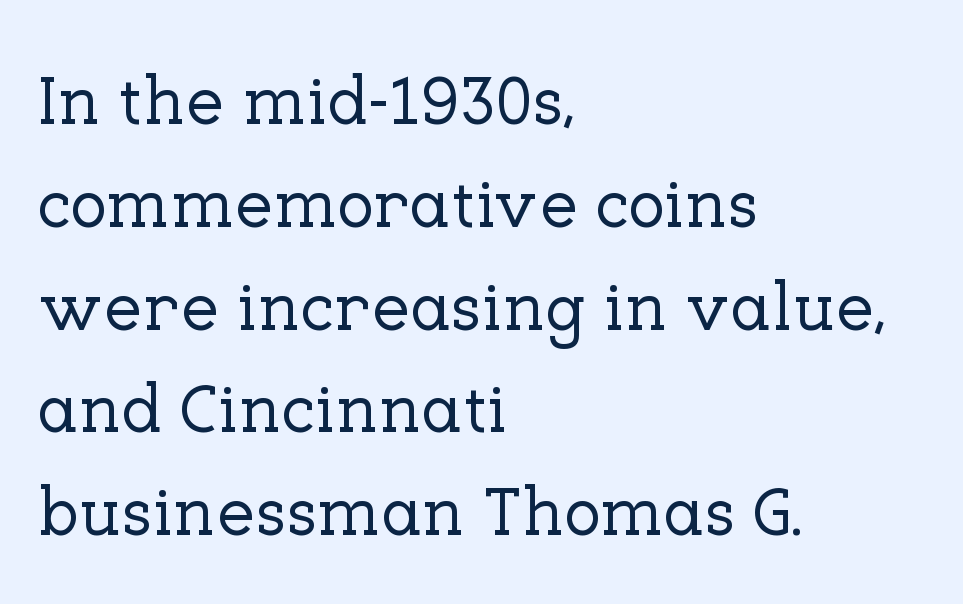
What stands out about the letter spacing? Nothing — it is the standard amount. To sum up the face: it has serifs. Alignment: flush left. Underlining? Definitely not there. Designer's note — italics off, roman on. Quick note: interline space is typical.
